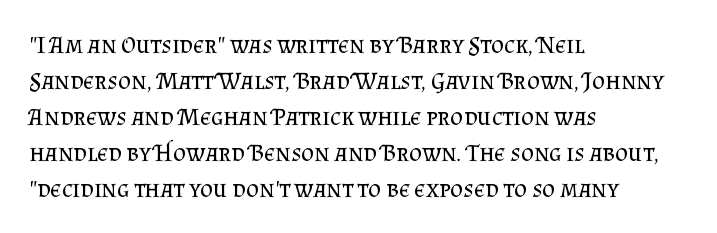
The image shows 25 px text type, upright; set left-aligned, normal line spacing (1.44x), normal letter spacing, not underlined.
